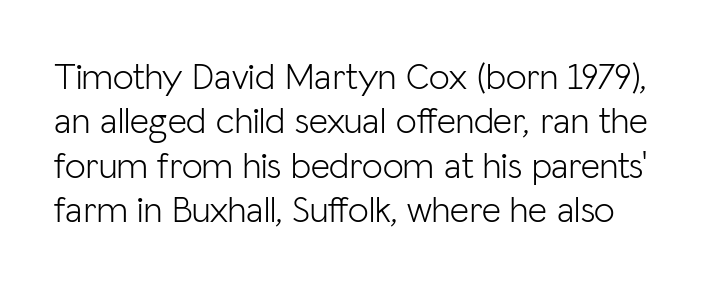
Stroke terminals: plain, sans-serif. The cut favours lightness, reaching ordinary text weight at its darkest. Anything drawn beneath the words? Only blank space. The font's upright variant was chosen for this text. Looks like regular typesetting: each glyph gets only the width it needs.
